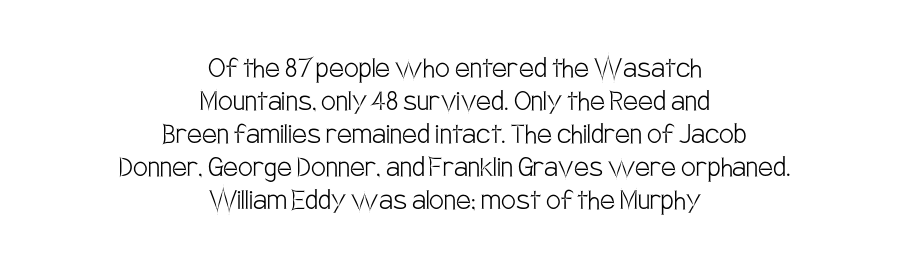
{"serif": "no", "italic": "no", "bold": "no", "weight": "light", "width": "condensed", "stroke_contrast": "low", "x_height": "large", "monospaced": "no", "underline": "no", "align": "center", "line_spacing": "tight", "line_spacing_ratio": 1.0, "letter_spacing": "normal", "letter_spacing_em": 0.0, "glyph_px": 33}
